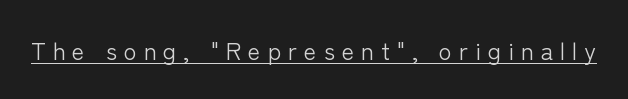
{"italic": "no", "bold": "no", "underline": "yes", "letter_spacing": "wide", "letter_spacing_em": 0.29, "glyph_px": 24}
